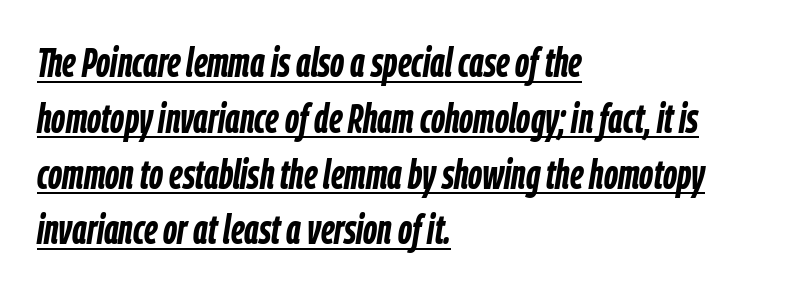
Q: Is the text bold? A: Yes.
Q: Is the text italic (slanted)? A: Yes, it leans right by about 9 degrees.
Q: Is the text underlined? A: Yes.
Q: How is the paragraph aligned? A: Left-aligned.
Q: Is the spacing between letters normal or unusually wide? A: Normal.
Q: Is the spacing between lines tight, normal or loose? A: Normal.
Q: Width (condensed, normal, or wide)? A: Condensed.
Q: Stroke contrast? A: Low.
Q: x-height? A: Medium.
Q: Monospaced? A: No.
